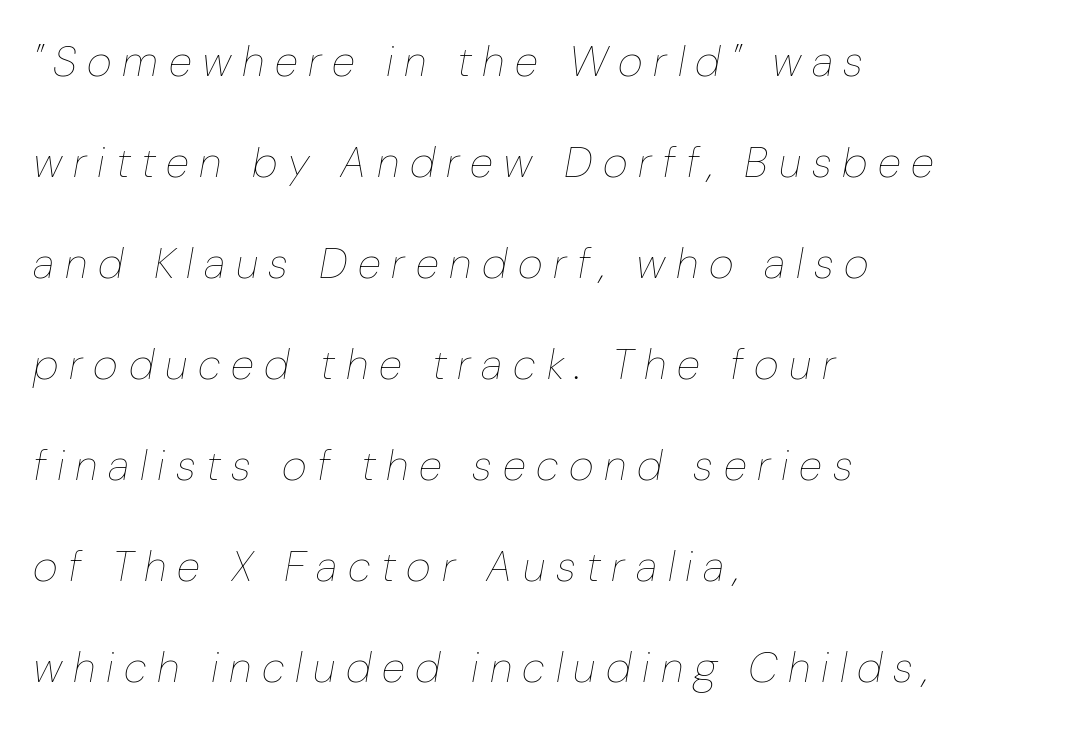
{"italic": "yes", "lean": "right", "slant_degrees": 10, "bold": "no", "weight": "thin", "width": "normal", "stroke_contrast": "low", "x_height": "medium", "monospaced": "no", "underline": "no", "align": "left", "line_spacing": "loose", "line_spacing_ratio": 2.35, "letter_spacing": "wide", "letter_spacing_em": 0.25, "glyph_px": 43}
